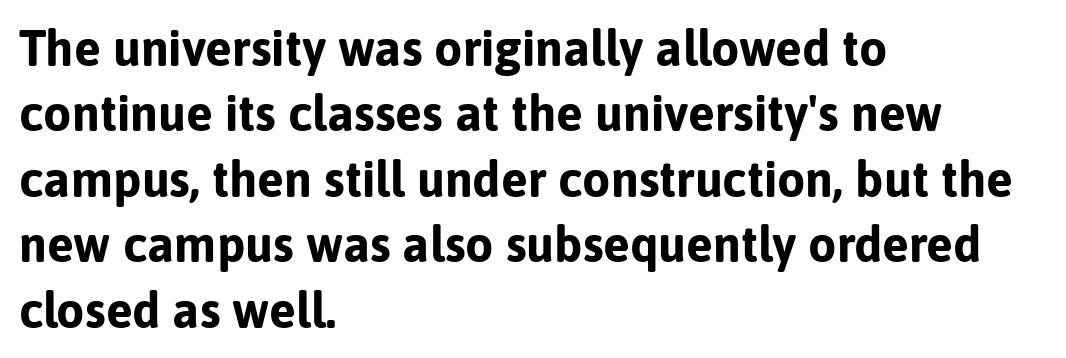
{"serif": "no", "italic": "no", "bold": "yes", "weight": "bold", "width": "normal", "stroke_contrast": "low", "x_height": "medium", "monospaced": "no", "underline": "no", "align": "left", "line_spacing": "normal", "line_spacing_ratio": 1.31, "letter_spacing": "normal", "letter_spacing_em": 0.0, "glyph_px": 50}
